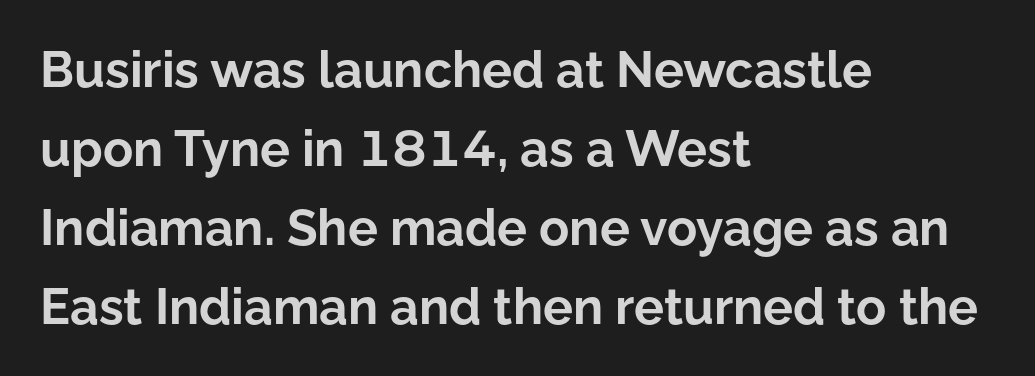
Q: Is the text bold? A: Yes.
Q: Is the text italic (slanted)? A: No, it is upright.
Q: Is the typeface a serif or a sans-serif typeface? A: Sans-serif.
Q: Is the text underlined? A: No.
Q: How is the paragraph aligned? A: Left-aligned.
Q: Is the spacing between letters normal or unusually wide? A: Normal.
Q: Is the spacing between lines tight, normal or loose? A: Normal.
Q: Width (condensed, normal, or wide)? A: Normal.
Q: Stroke contrast? A: Low.
Q: x-height? A: Medium.
Q: Monospaced? A: No.
